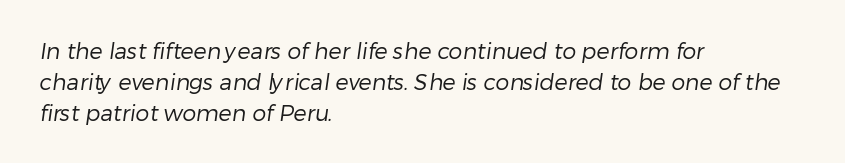
{"bold": "no", "underline": "no", "align": "left", "line_spacing": "normal", "line_spacing_ratio": 1.4, "letter_spacing": "normal", "letter_spacing_em": 0.0, "glyph_px": 22}
